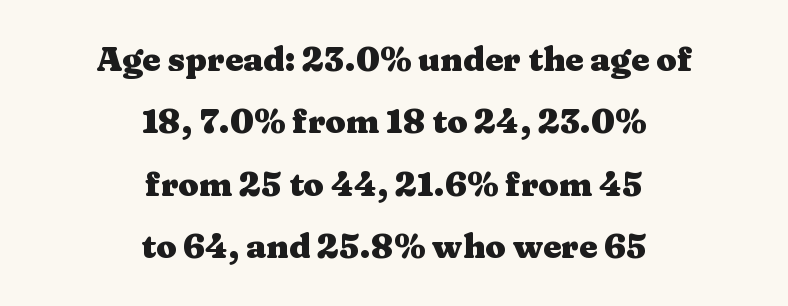
{"serif": "yes", "italic": "no", "bold": "yes", "weight": "heavy", "width": "wide", "stroke_contrast": "medium", "x_height": "medium", "monospaced": "no", "underline": "no", "align": "center", "line_spacing_ratio": 1.89, "letter_spacing": "normal", "letter_spacing_em": 0.0, "glyph_px": 33}
